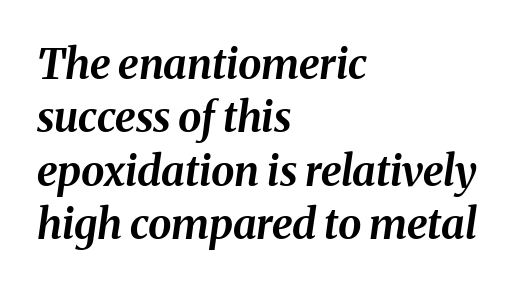
Here the glyphs are tracked normally, forming tight word shapes. The glyphs are unaccompanied by any horizontal stroke below them. Italic: yes, the glyphs are oblique. Here the designer chose a conventional face with non-uniform glyph widths.
